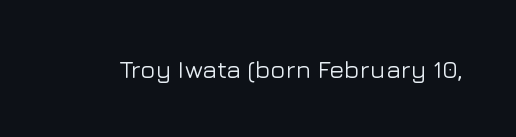
If you drew a line through each stem, it would be perfectly vertical. Characters follow at the spacing the type designer built in. The words here are not underlined.
